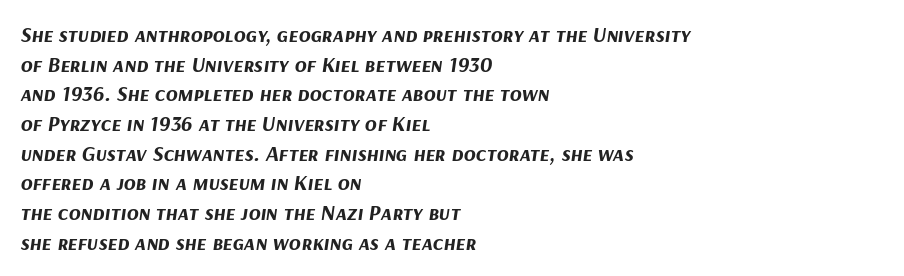
{"italic": "yes", "lean": "right", "slant_degrees": 9, "bold": "yes", "underline": "no", "align": "left", "line_spacing": "normal", "line_spacing_ratio": 1.35, "letter_spacing": "normal", "letter_spacing_em": 0.0, "glyph_px": 22}
